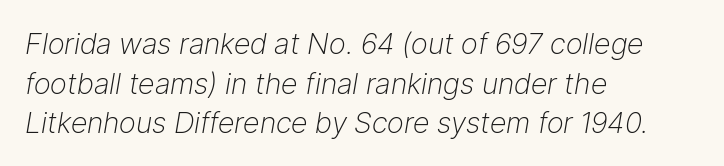
The image shows 29 px light type, italic (leaning right); set left-aligned, normal line spacing (1.37x), normal letter spacing, not underlined; low stroke contrast and a medium x-height.
